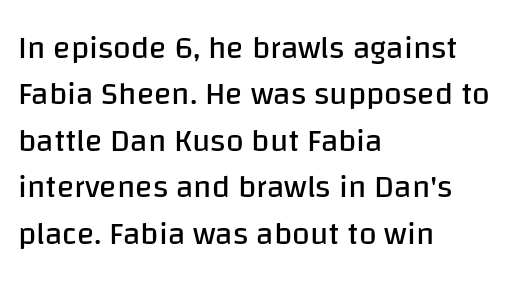
Q: Is the text bold? A: No.
Q: Is the text italic (slanted)? A: No, it is upright.
Q: Is the typeface a serif or a sans-serif typeface? A: Sans-serif.
Q: Is the text underlined? A: No.
Q: How is the paragraph aligned? A: Left-aligned.
Q: Is the spacing between letters normal or unusually wide? A: Normal.
Q: Is the spacing between lines tight, normal or loose? A: Normal.
Q: Width (condensed, normal, or wide)? A: Normal.
Q: Stroke contrast? A: Low.
Q: x-height? A: Large.
Q: Monospaced? A: No.
